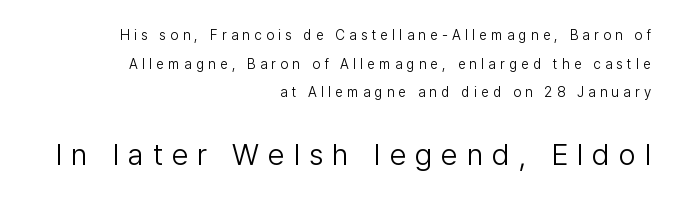
{"serif": "no", "italic": "no", "bold": "no", "weight": "light", "width": "normal", "stroke_contrast": "low", "x_height": "medium", "monospaced": "no", "underline": "no", "align": "right", "line_spacing": "loose", "line_spacing_ratio": 2.04, "letter_spacing": "wide", "letter_spacing_em": 0.3, "larger_block": "second", "size_ratio": 2.14, "glyph_px": 30}
